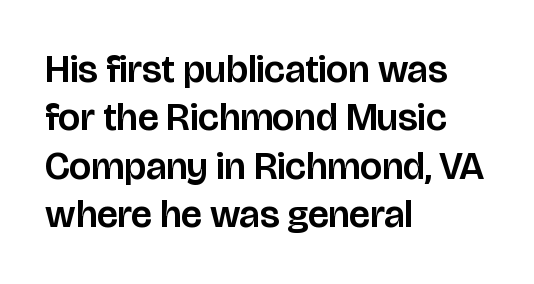
The image shows 39 px sans-serif type, upright; set left-aligned, line spacing 1.24x, normal letter spacing, not underlined; low stroke contrast and a large x-height.
